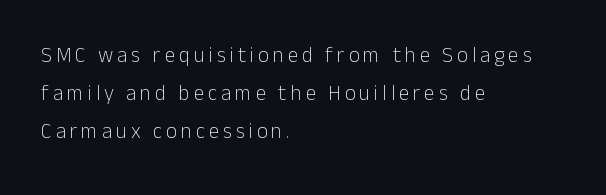
{"italic": "no", "bold": "no", "underline": "no", "align": "left", "line_spacing_ratio": 1.81, "glyph_px": 21}
